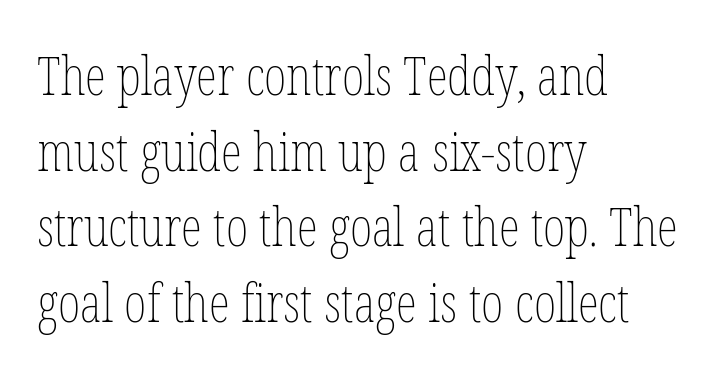
Character widths vary here, with narrow letters taking less room than wide ones. Beneath every word, the page is bare. Is this a heavy cut? Hardly; it is regular or lighter. Caption: multi-line text, flush left, ragged right. Characters remain perfectly vertical along every line. The leading is moderate, giving the passage an even texture.
